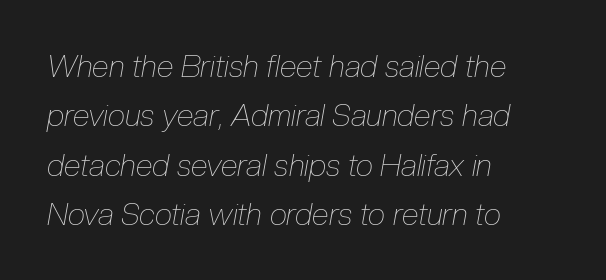
The image shows 31 px thin, condensed type, italic (leaning right); set left-aligned, normal line spacing (1.59x), normal letter spacing, not underlined; low stroke contrast and a medium x-height.
